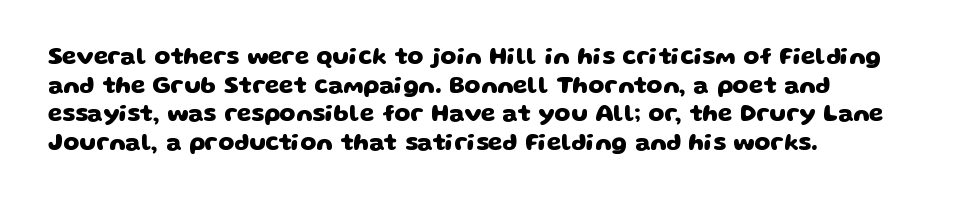
Notice how descenders clear the ascenders below comfortably — that's standard leading. The tracking reads as untouched default to a designer's eye. Stroke thickness is high; the sample reads as a true bold. Descenders hang freely into open space.
